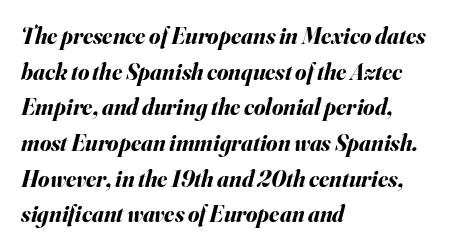
Q: Is the text bold? A: Yes.
Q: Is the text italic (slanted)? A: Yes, it leans right by about 16 degrees.
Q: Is the text underlined? A: No.
Q: How is the paragraph aligned? A: Left-aligned.
Q: Is the spacing between letters normal or unusually wide? A: Normal.
Q: Is the spacing between lines tight, normal or loose? A: Normal.
